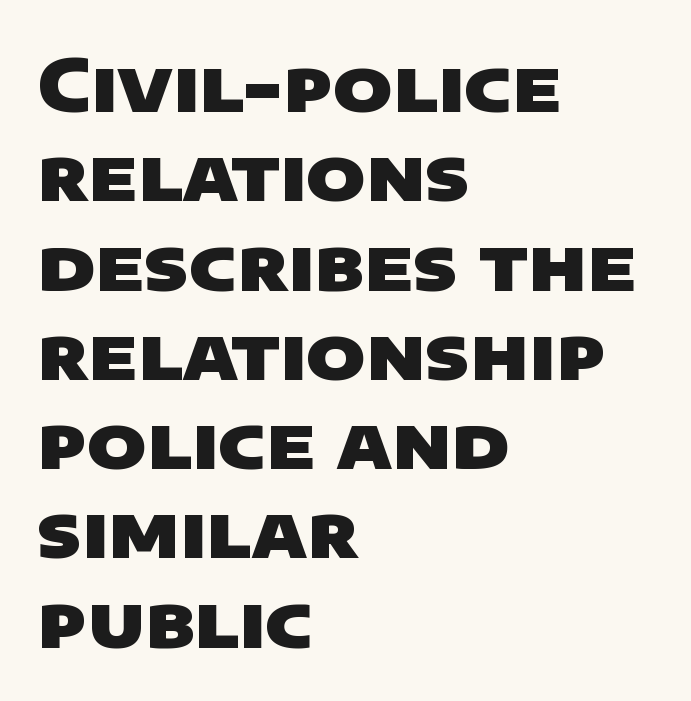
Leftover space on each line is placed entirely after the last word. Think of a printed novel: that variable character pitch is what you see here. There is no visible air inserted between adjacent glyphs. Nobody drew a line under any word here. The typesetting leans heavy: a genuine bold. Each letter's strokes conclude bluntly, with no projecting serifs.
